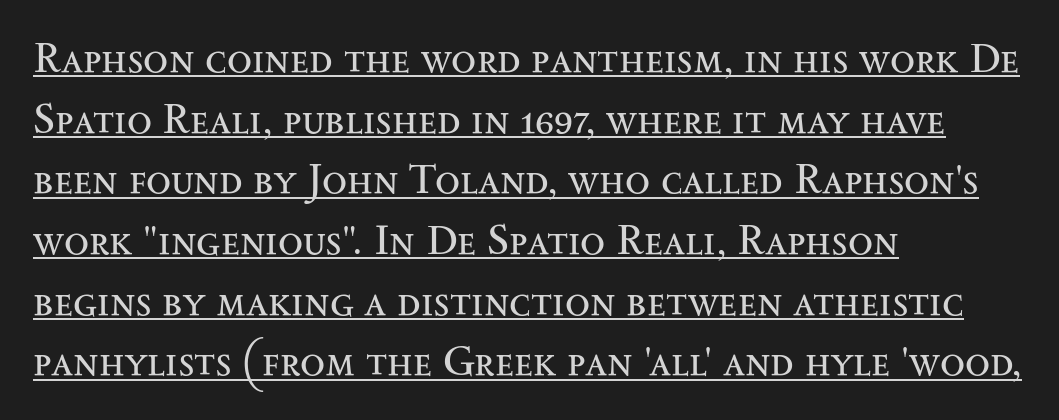
Stroke thickness stays within the range of a standard reading face or lighter. Leading: standard. Vertical strokes here are truly vertical. These lines are set flush left with a ragged right edge.
